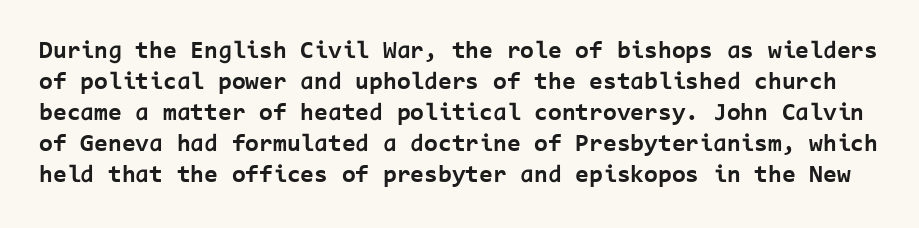
Q: Is the text bold? A: Yes.
Q: Is the text italic (slanted)? A: No, it is upright.
Q: Is the text underlined? A: No.
Q: Is the spacing between letters normal or unusually wide? A: Normal.
